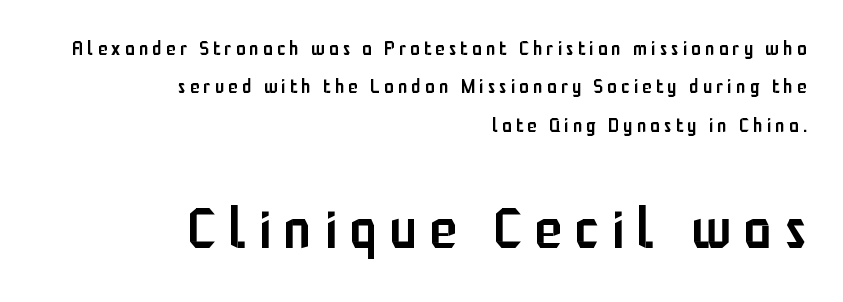
The image shows 56 px semibold, condensed sans-serif type, upright; set right-aligned, loose line spacing (2.02x), unusually wide letter spacing (+0.23 em), not underlined; the second (bottom) block is 2.95x larger; low stroke contrast and a medium x-height.
